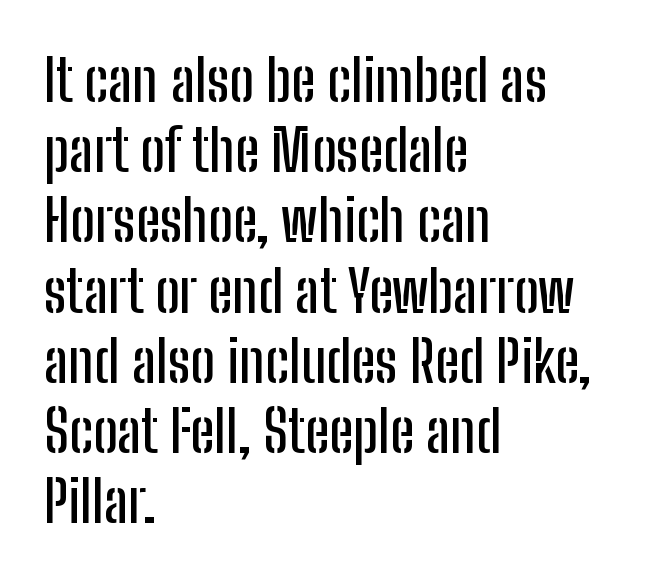
Q: Is the text italic (slanted)? A: No, it is upright.
Q: Is the typeface a serif or a sans-serif typeface? A: Sans-serif.
Q: Is the text underlined? A: No.
Q: How is the paragraph aligned? A: Left-aligned.
Q: Is the spacing between letters normal or unusually wide? A: Normal.
Q: Width (condensed, normal, or wide)? A: Condensed.
Q: Stroke contrast? A: Low.
Q: x-height? A: Medium.
Q: Monospaced? A: No.
